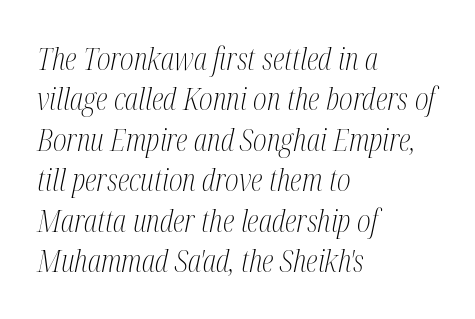
Leftover space on each line is placed entirely after the last word. The axis of the letterforms is tilted away from vertical. Evenly set lines give the paragraph a standard silhouette. In terms of letterform style, serifs are clearly present. The passage shown is typed in a proportional face where columns would drift. Honestly, there is no underline to notice here at all.
